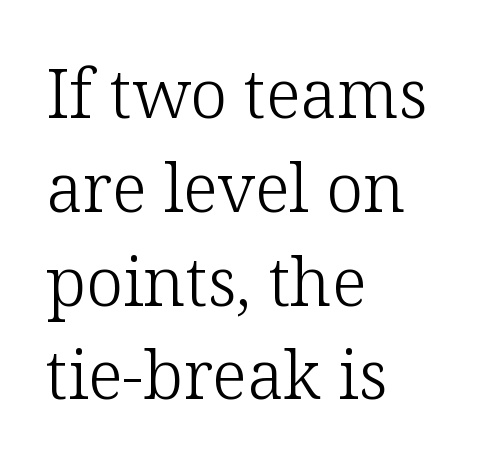
{"serif": "yes", "italic": "no", "bold": "no", "weight": "light", "width": "normal", "stroke_contrast": "low", "x_height": "medium", "monospaced": "no", "underline": "no", "align": "left", "line_spacing": "normal", "line_spacing_ratio": 1.4, "letter_spacing": "normal", "letter_spacing_em": 0.0, "glyph_px": 67}
